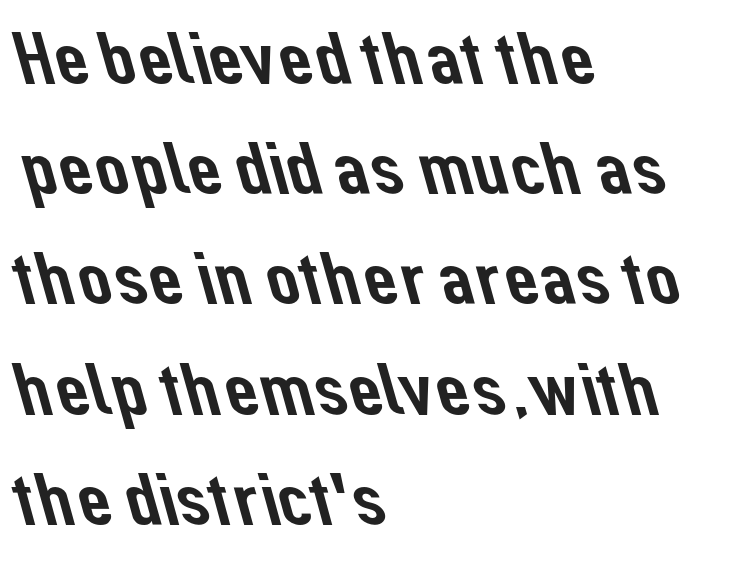
{"serif": "no", "width": "normal", "stroke_contrast": "low", "x_height": "medium", "monospaced": "no", "underline": "no", "align": "left", "line_spacing": "normal", "line_spacing_ratio": 1.47, "letter_spacing": "normal", "letter_spacing_em": 0.0, "glyph_px": 75}
